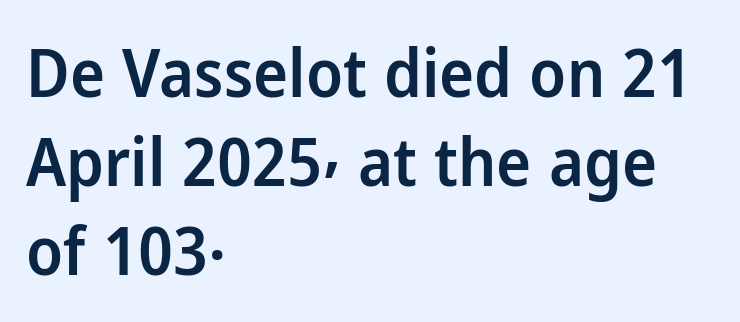
{"serif": "no", "italic": "no", "bold": "semi", "weight": "semibold", "width": "normal", "stroke_contrast": "low", "x_height": "medium", "monospaced": "no", "underline": "no", "align": "left", "line_spacing": "normal", "line_spacing_ratio": 1.35, "letter_spacing": "normal", "letter_spacing_em": 0.0, "glyph_px": 66}
